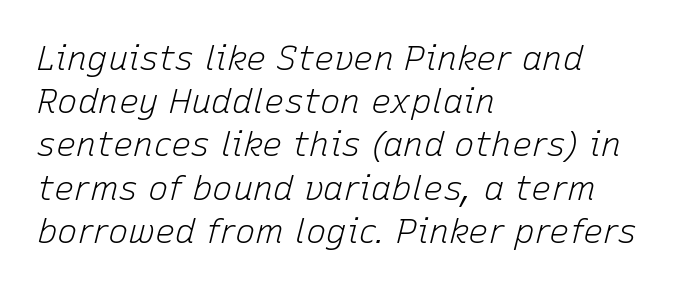
Q: Is the text bold? A: No.
Q: Is the text italic (slanted)? A: Yes, it leans right by about 15 degrees.
Q: Is the text underlined? A: No.
Q: How is the paragraph aligned? A: Left-aligned.
Q: Is the spacing between letters normal or unusually wide? A: Normal.
Q: Is the spacing between lines tight, normal or loose? A: Normal.
Q: Width (condensed, normal, or wide)? A: Normal.
Q: Stroke contrast? A: Low.
Q: x-height? A: Medium.
Q: Monospaced? A: No.
